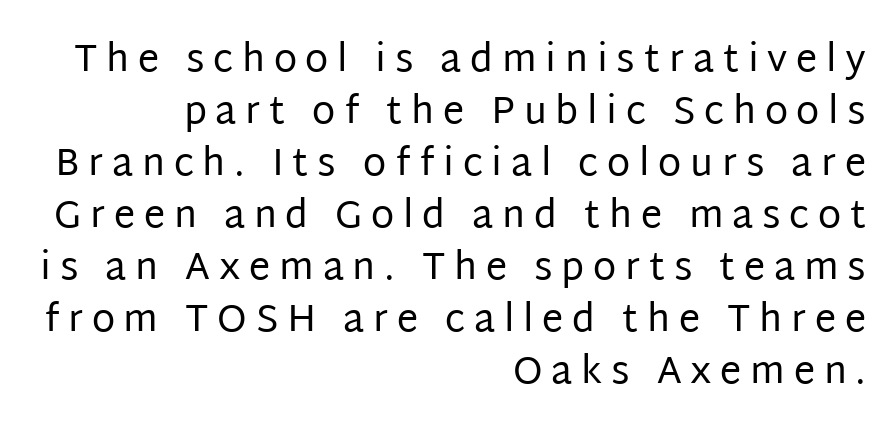
The tracking jumps out immediately: characters are airy and widely separated. Reading down the block, your eye finds every line finishing at a fixed right position. Character widths vary here, with narrow letters taking less room than wide ones. The line-height multiplier appears to be the usual default. Letterform terminals end flat and unadorned throughout the passage. The letters look calm and open, with moderate or lighter stems.
